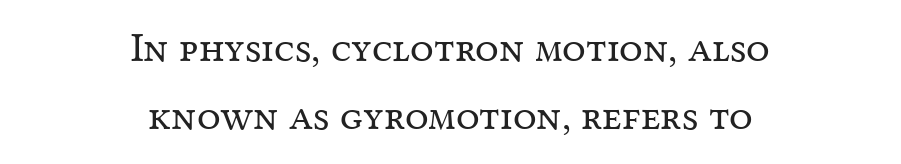
{"serif": "yes", "italic": "no", "bold": "no", "weight": "regular", "width": "normal", "stroke_contrast": "medium", "x_height": "medium", "monospaced": "no", "underline": "no", "align": "center", "line_spacing": "normal", "line_spacing_ratio": 1.63, "letter_spacing": "normal", "letter_spacing_em": 0.0, "glyph_px": 42}
